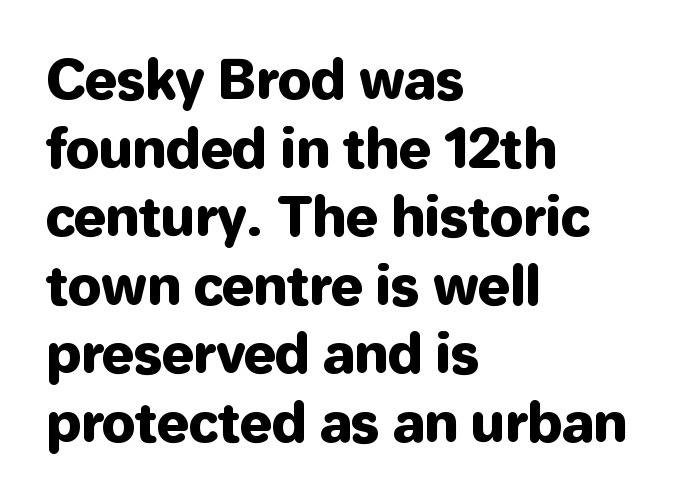
The letters carry no serifs — their stems end cleanly without finishing strokes. This sample uses plain, unmodified letter spacing. A roman cut, with each character standing at attention. Compared with a centered layout, this one pins lines to the left instead. Think of a printed novel: that variable character pitch is what you see here. The specimen omits any rule beneath the text block's lines.
